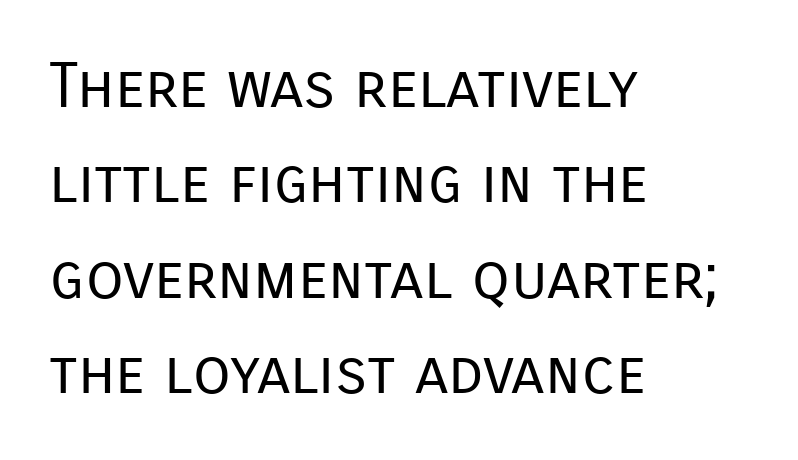
Descenders hang freely into open space. These lines were composed using upright roman letters. Does extra space separate the letters? No, they use regular spacing. The rendering shows plain stroke endings on the letterforms — a sans-serif design.
